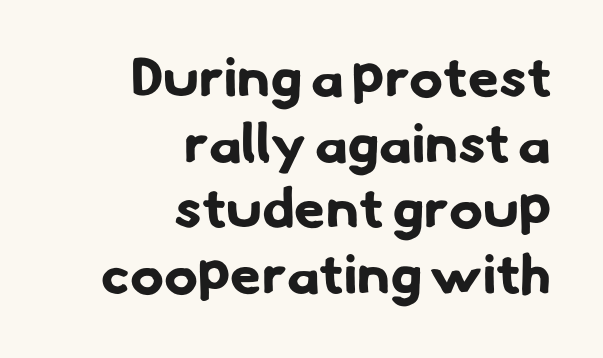
{"serif": "no", "bold": "yes", "weight": "bold", "width": "normal", "stroke_contrast": "low", "x_height": "small", "monospaced": "no", "underline": "no", "align": "right", "line_spacing_ratio": 1.17, "letter_spacing": "normal", "letter_spacing_em": 0.0, "glyph_px": 56}
